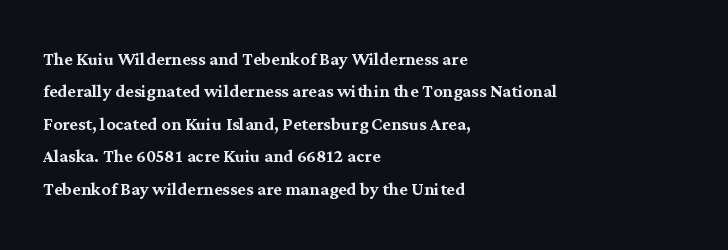
Q: Is the text italic (slanted)? A: No, it is upright.
Q: Is the text underlined? A: No.
Q: How is the paragraph aligned? A: Left-aligned.
Q: Is the spacing between letters normal or unusually wide? A: Normal.
Q: Is the spacing between lines tight, normal or loose? A: Normal.
